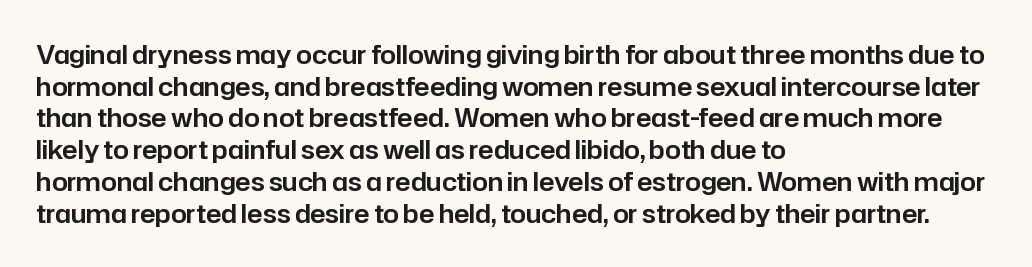
{"italic": "no", "underline": "no", "align": "left", "line_spacing": "normal", "line_spacing_ratio": 1.27, "letter_spacing": "normal", "letter_spacing_em": 0.0, "glyph_px": 25}
